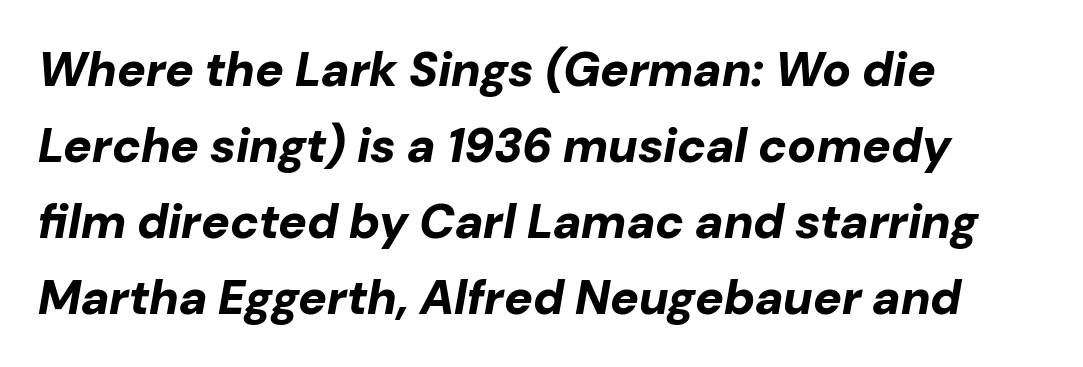
{"italic": "yes", "lean": "right", "slant_degrees": 10, "bold": "yes", "weight": "bold", "width": "normal", "stroke_contrast": "low", "x_height": "medium", "monospaced": "no", "underline": "no", "align": "left", "line_spacing": "normal", "line_spacing_ratio": 1.58, "letter_spacing": "normal", "letter_spacing_em": 0.0, "glyph_px": 48}
